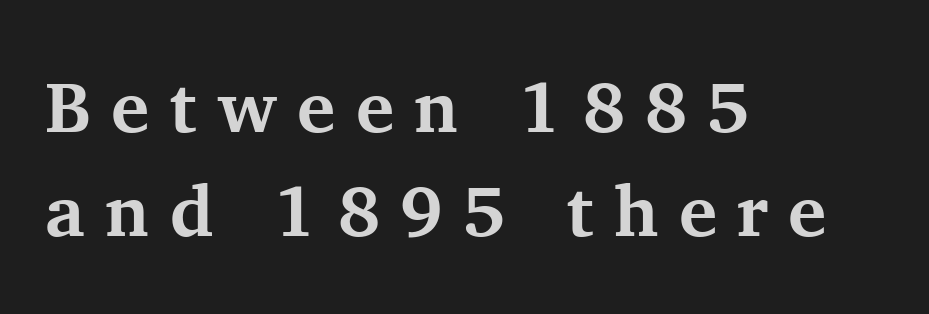
The image shows 72 px bold serif type, upright; set left-aligned, normal line spacing (1.45x), unusually wide letter spacing (+0.28 em), not underlined; medium stroke contrast and a medium x-height.
